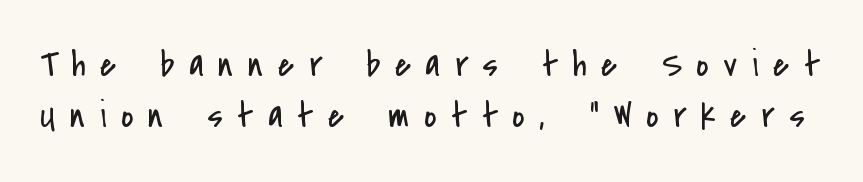
{"serif": "no", "italic": "no", "bold": "no", "weight": "regular", "width": "condensed", "stroke_contrast": "low", "x_height": "small", "monospaced": "no", "underline": "no", "line_spacing": "normal", "line_spacing_ratio": 1.39, "letter_spacing": "wide", "letter_spacing_em": 0.4, "glyph_px": 37}
